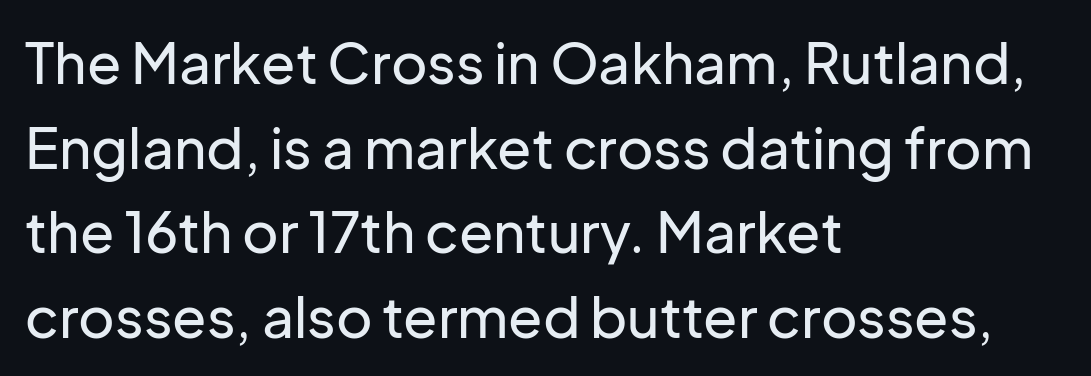
Q: Is the text italic (slanted)? A: No, it is upright.
Q: Is the typeface a serif or a sans-serif typeface? A: Sans-serif.
Q: Is the text underlined? A: No.
Q: How is the paragraph aligned? A: Left-aligned.
Q: Is the spacing between letters normal or unusually wide? A: Normal.
Q: Is the spacing between lines tight, normal or loose? A: Normal.
Q: Width (condensed, normal, or wide)? A: Normal.
Q: Stroke contrast? A: Low.
Q: x-height? A: Medium.
Q: Monospaced? A: No.
